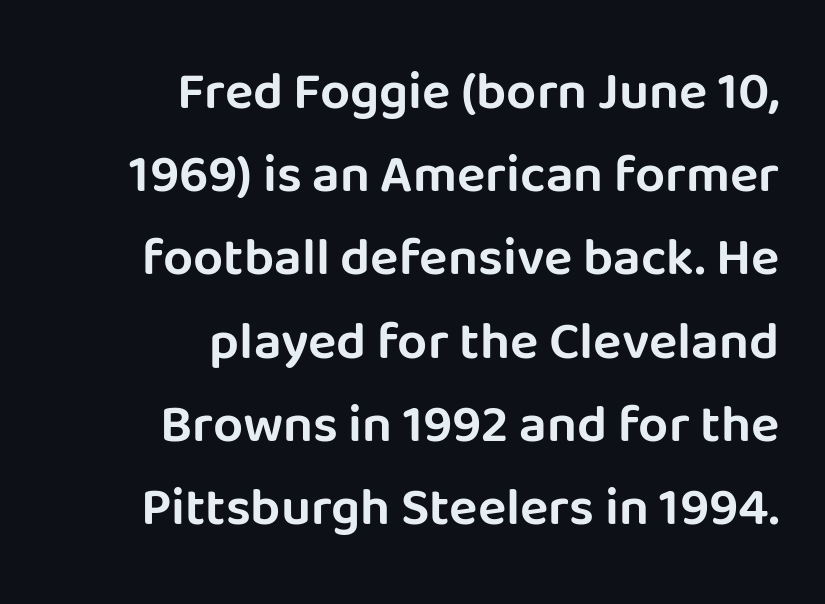
Q: Is the text italic (slanted)? A: No, it is upright.
Q: Is the typeface a serif or a sans-serif typeface? A: Sans-serif.
Q: Is the text underlined? A: No.
Q: How is the paragraph aligned? A: Right-aligned.
Q: Is the spacing between letters normal or unusually wide? A: Normal.
Q: Is the spacing between lines tight, normal or loose? A: Normal.
Q: Width (condensed, normal, or wide)? A: Normal.
Q: Stroke contrast? A: Low.
Q: x-height? A: Large.
Q: Monospaced? A: No.
